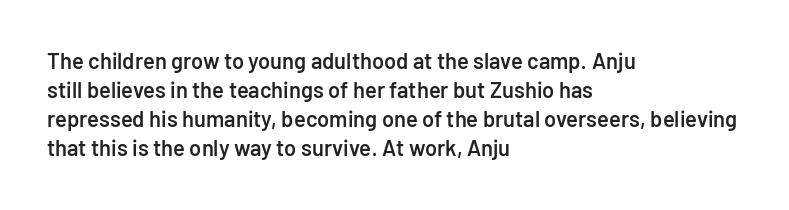
The image shows 22 px text type, upright; set left-aligned, normal line spacing (1.32x), normal letter spacing, not underlined.
